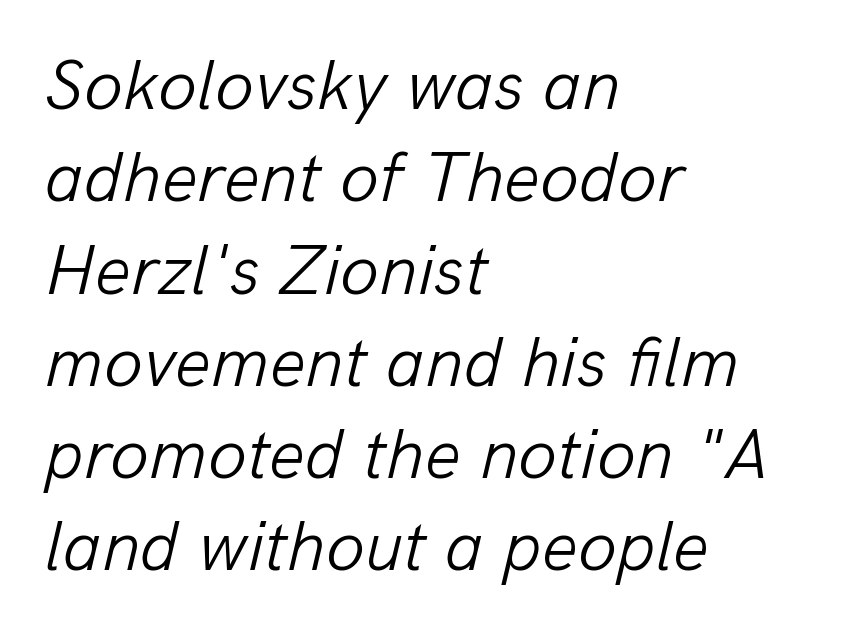
The passage shown leans; its letterforms are oblique. A bare baseline throughout the passage. Characters follow at the spacing the type designer built in. Character widths vary here, with narrow letters taking less room than wide ones. In CSS terms this would be text-align: left. Letters have the restrained weight of plain body copy at most.
